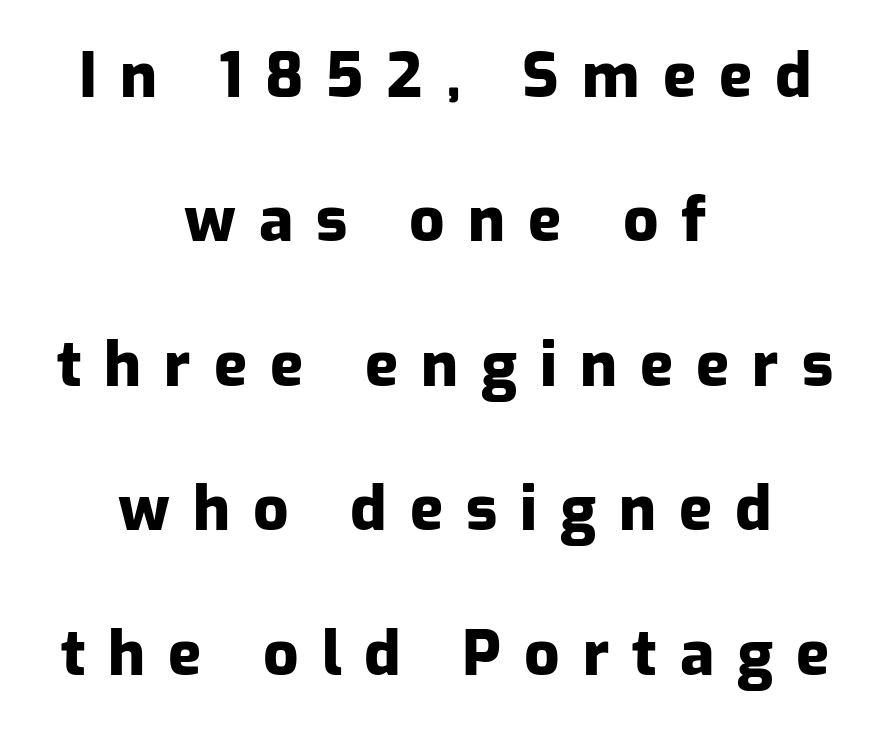
Spacing between characters has been opened up far beyond the box default. To sum up the face: it is a sans, with no serifs. The typography opts for an upright posture over an oblique one. Heft: maximum for text — a bold. The compositor balanced each line on the midline.
